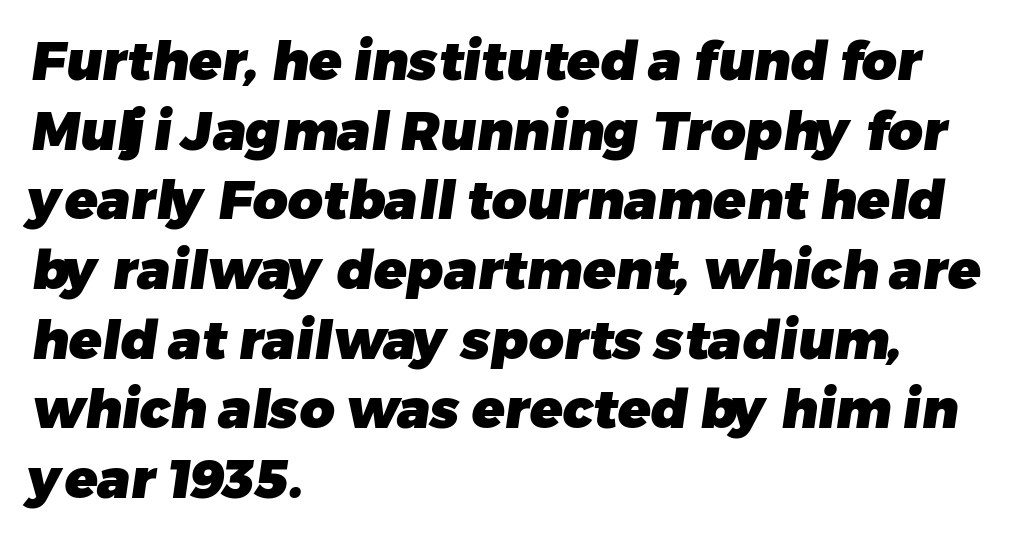
{"serif": "no", "bold": "yes", "weight": "heavy", "width": "normal", "stroke_contrast": "low", "x_height": "medium", "monospaced": "no", "underline": "no", "align": "left", "line_spacing": "normal", "line_spacing_ratio": 1.29, "letter_spacing": "normal", "letter_spacing_em": 0.0, "glyph_px": 54}
